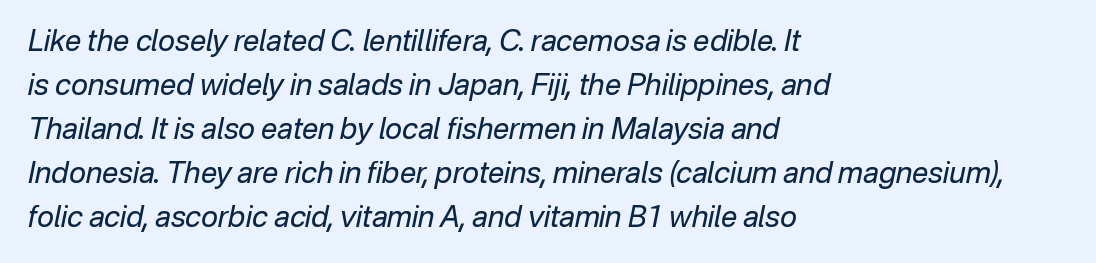
The image shows 29 px regular-weight type, italic (leaning right); set left-aligned, normal line spacing (1.52x), normal letter spacing, not underlined; low stroke contrast and a medium x-height.
